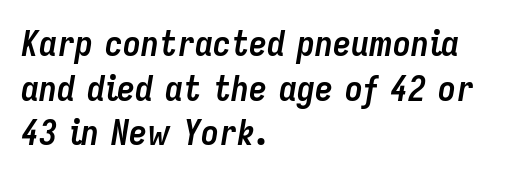
{"italic": "yes", "lean": "right", "slant_degrees": 9, "bold": "yes", "weight": "semibold", "width": "condensed", "stroke_contrast": "low", "x_height": "medium", "monospaced": "no", "underline": "no", "align": "left", "line_spacing_ratio": 1.24, "letter_spacing": "normal", "letter_spacing_em": 0.0, "glyph_px": 36}
